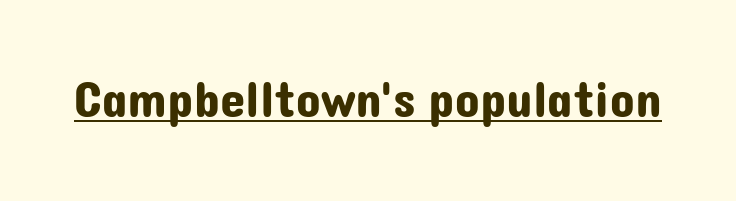
{"serif": "no", "italic": "no", "width": "normal", "stroke_contrast": "low", "x_height": "medium", "monospaced": "no", "underline": "yes", "letter_spacing": "normal", "letter_spacing_em": 0.0, "glyph_px": 51}
